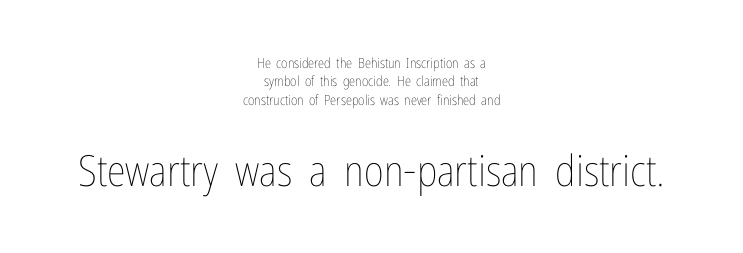
The image shows 43 px thin, condensed type, upright; set centered, normal line spacing (1.31x), normal letter spacing, not underlined; the second (bottom) block is 3.07x larger; low stroke contrast and a medium x-height.
